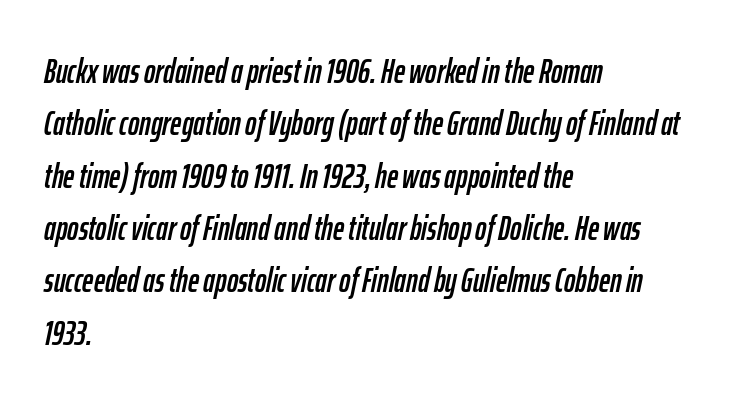
The image shows 34 px condensed type, italic (leaning right); set left-aligned, normal line spacing (1.54x), normal letter spacing, not underlined; low stroke contrast and a medium x-height.
